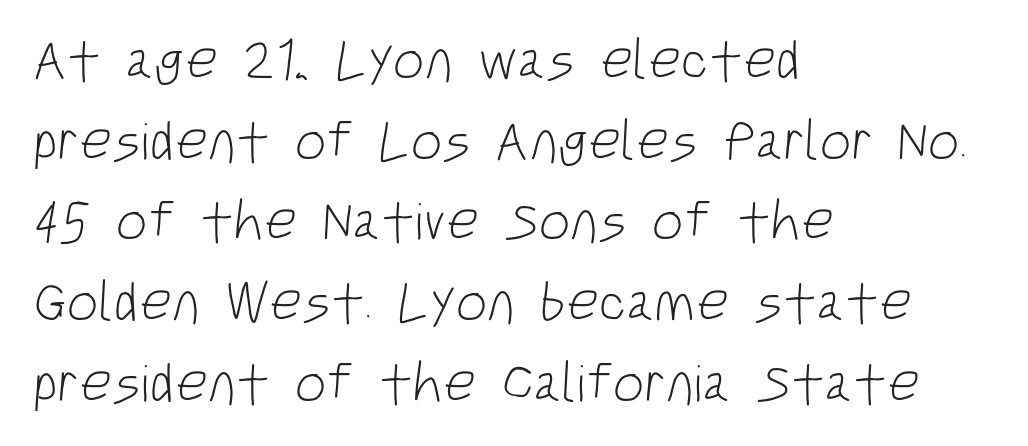
Line spacing here is normal. Typeset ragged right — the left edge is the straight one. The horizontal fit of the characters is conventional and even. Character widths vary here, with narrow letters taking less room than wide ones. Decoration check: the copy has no underline. No letter is thick-stroked: the sample isn't bold.
